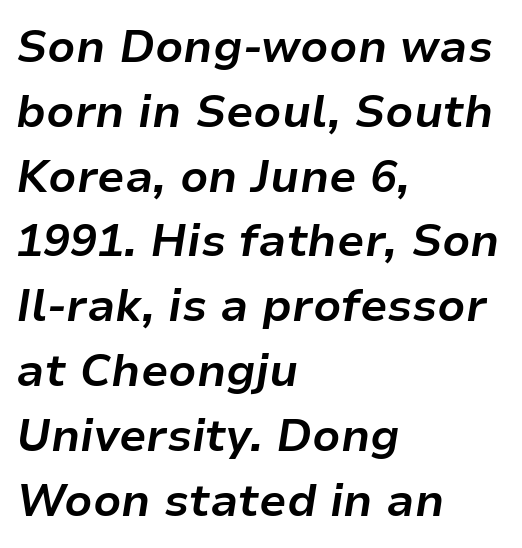
Q: Is the text bold? A: Yes.
Q: Is the text italic (slanted)? A: Yes, it leans right by about 9 degrees.
Q: Is the text underlined? A: No.
Q: How is the paragraph aligned? A: Left-aligned.
Q: Is the spacing between letters normal or unusually wide? A: Normal.
Q: Is the spacing between lines tight, normal or loose? A: Normal.
Q: Width (condensed, normal, or wide)? A: Normal.
Q: Stroke contrast? A: Low.
Q: x-height? A: Medium.
Q: Monospaced? A: No.
